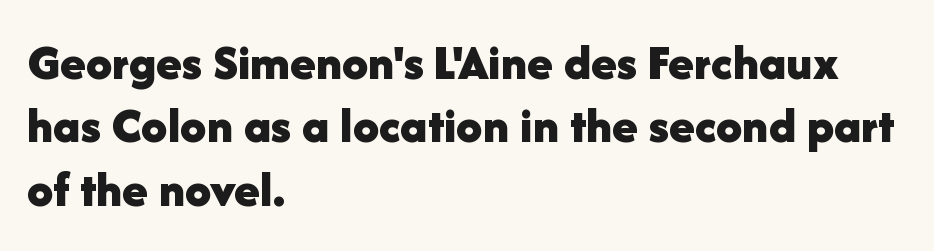
The image shows 52 px bold sans-serif type, upright; set left-aligned, line spacing 1.22x, normal letter spacing, not underlined; low stroke contrast and a medium x-height.
